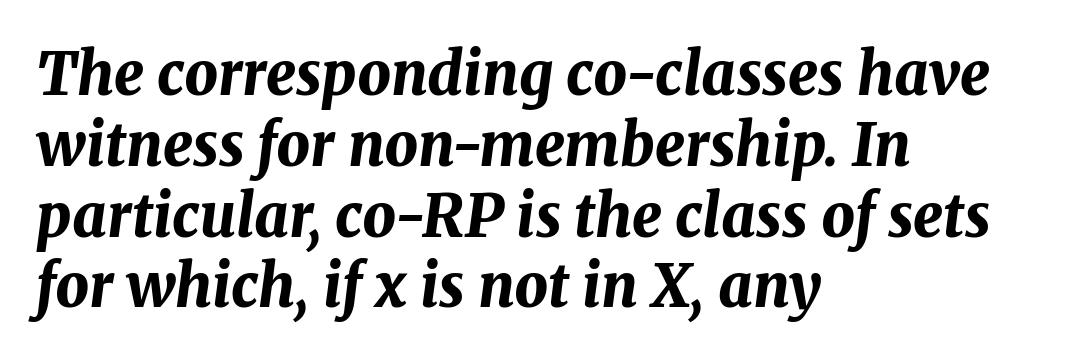
{"italic": "yes", "lean": "right", "slant_degrees": 8, "bold": "yes", "weight": "bold", "width": "normal", "stroke_contrast": "medium", "x_height": "medium", "monospaced": "no", "underline": "no", "align": "left", "line_spacing_ratio": 1.2, "letter_spacing": "normal", "letter_spacing_em": 0.0, "glyph_px": 59}
